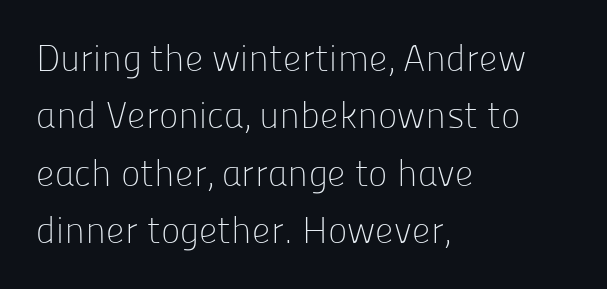
Q: Is the text bold? A: No.
Q: Is the text italic (slanted)? A: No, it is upright.
Q: Is the typeface a serif or a sans-serif typeface? A: Sans-serif.
Q: Is the text underlined? A: No.
Q: How is the paragraph aligned? A: Left-aligned.
Q: Is the spacing between letters normal or unusually wide? A: Normal.
Q: Is the spacing between lines tight, normal or loose? A: Normal.
Q: Width (condensed, normal, or wide)? A: Normal.
Q: Stroke contrast? A: Low.
Q: x-height? A: Medium.
Q: Monospaced? A: No.
